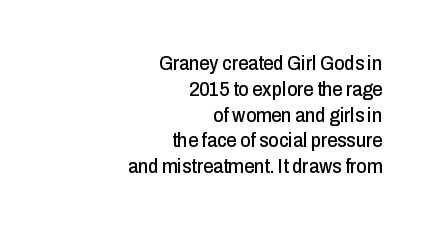
Typeset ragged left — the right edge is the straight one. If you drew a line through each stem, it would be perfectly vertical. Vertical spacing — default. The gap between lines stays unmarked. Default kerning and tracking; the words read as compact shapes.
